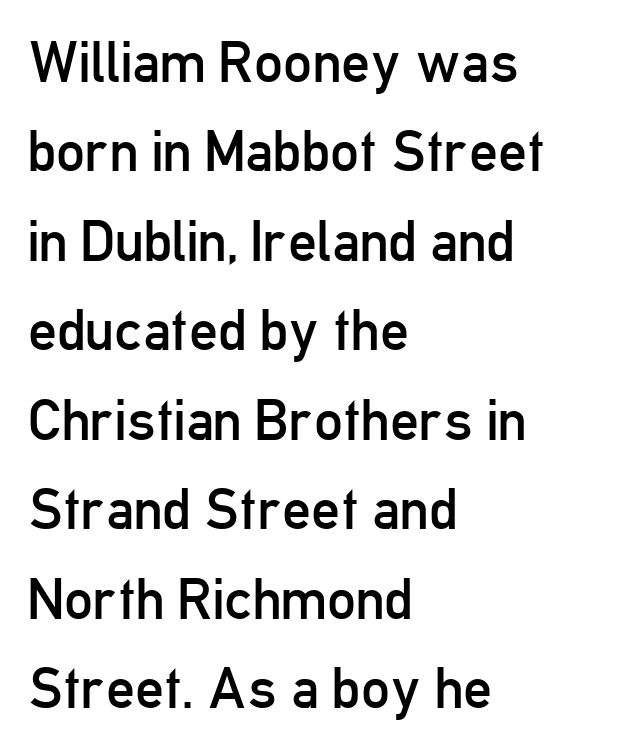
Q: Is the text bold? A: No.
Q: Is the text italic (slanted)? A: No, it is upright.
Q: Is the typeface a serif or a sans-serif typeface? A: Sans-serif.
Q: Is the text underlined? A: No.
Q: How is the paragraph aligned? A: Left-aligned.
Q: Is the spacing between letters normal or unusually wide? A: Normal.
Q: Is the spacing between lines tight, normal or loose? A: Normal.
Q: Width (condensed, normal, or wide)? A: Condensed.
Q: Stroke contrast? A: Low.
Q: x-height? A: Medium.
Q: Monospaced? A: No.
